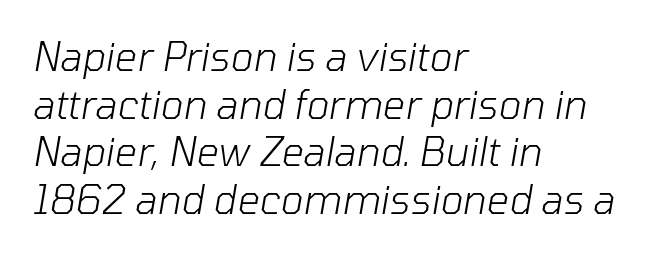
The image shows 39 px light type, italic (leaning right); set left-aligned, line spacing 1.22x, normal letter spacing, not underlined; low stroke contrast and a medium x-height.
